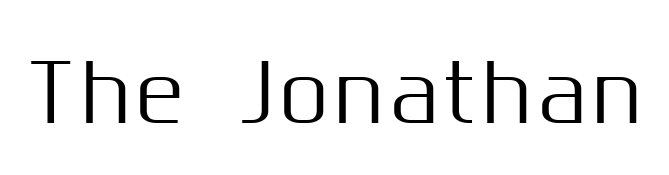
Varying glyph widths throughout — classic text-font behaviour. The text was rendered using a sans face with plain stroke endings. Does the lettering tilt? It doesn't — this is upright. Words float on clear page, feet unadorned.
